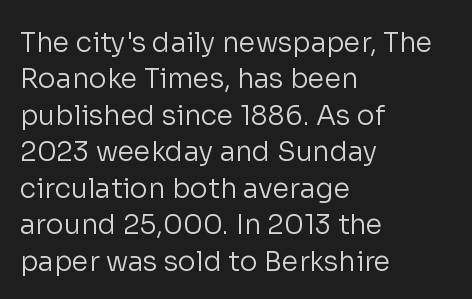
The image shows 27 px text type, upright; set left-aligned, normal line spacing (1.35x), normal letter spacing, not underlined.
